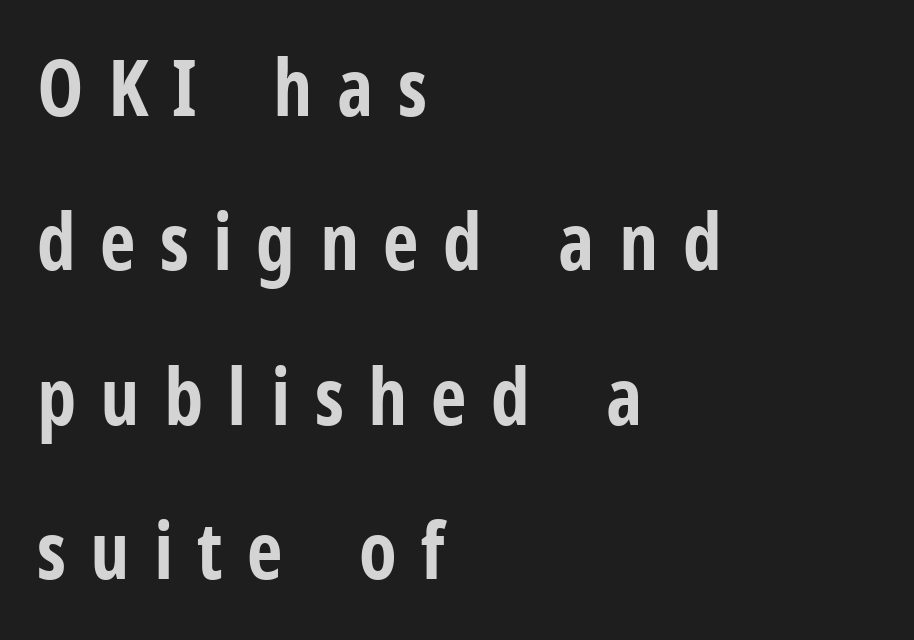
Q: Is the text bold? A: Yes.
Q: Is the text italic (slanted)? A: No, it is upright.
Q: Is the typeface a serif or a sans-serif typeface? A: Sans-serif.
Q: Is the text underlined? A: No.
Q: How is the paragraph aligned? A: Left-aligned.
Q: Is the spacing between letters normal or unusually wide? A: Unusually wide.
Q: Is the spacing between lines tight, normal or loose? A: Loose.
Q: Width (condensed, normal, or wide)? A: Condensed.
Q: Stroke contrast? A: Low.
Q: x-height? A: Medium.
Q: Monospaced? A: No.
